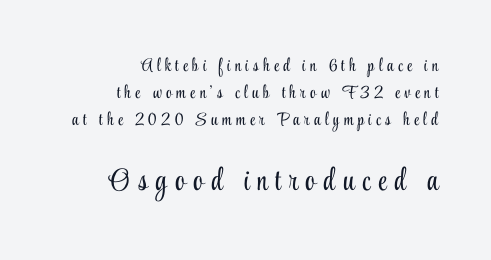
The image shows 31 px light, condensed serif type; set right-aligned, normal line spacing (1.5x), unusually wide letter spacing (+0.25 em), not underlined; the second (bottom) block is 1.72x larger; low stroke contrast and a small x-height.
